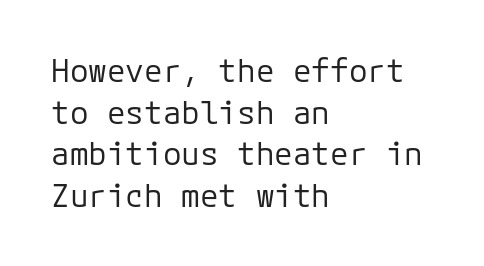
The image shows 31 px regular-weight sans-serif type, upright, monospaced; set left-aligned, normal line spacing (1.34x), normal letter spacing, not underlined; low stroke contrast and a medium x-height.
